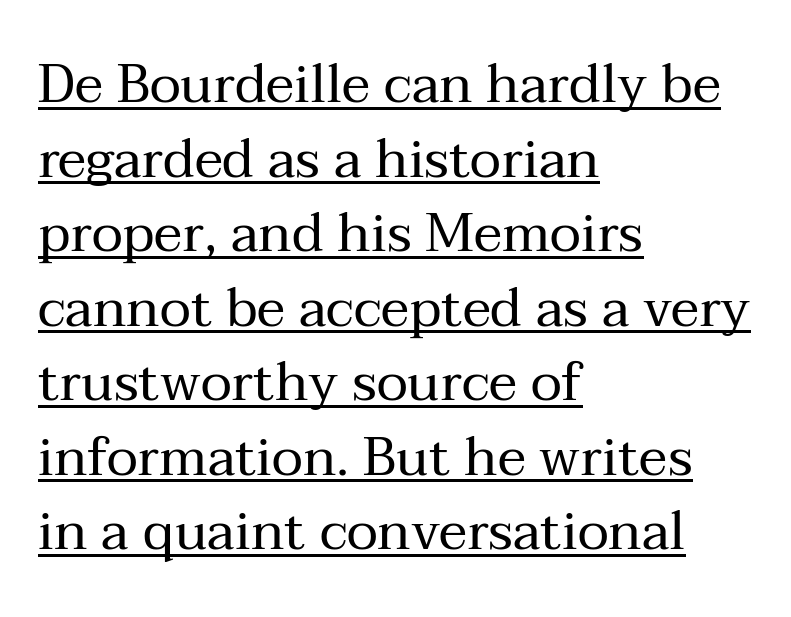
{"serif": "yes", "italic": "no", "bold": "no", "weight": "regular", "width": "normal", "stroke_contrast": "medium", "x_height": "medium", "monospaced": "no", "underline": "yes", "align": "left", "line_spacing": "normal", "line_spacing_ratio": 1.38, "letter_spacing": "normal", "letter_spacing_em": 0.0, "glyph_px": 54}
